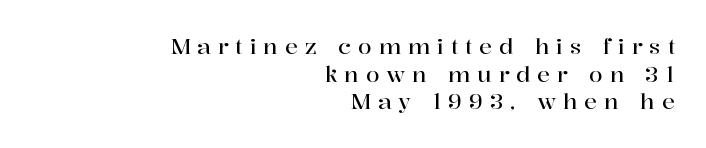
The image shows 22 px text type, upright; set right-aligned, normal line spacing (1.26x), unusually wide letter spacing (+0.31 em), not underlined.
